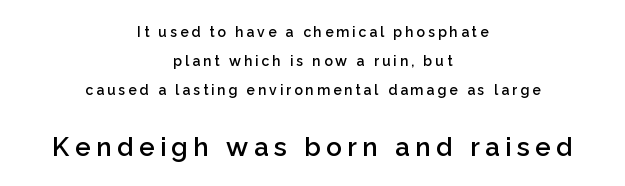
On the weight axis this lands at semibold, roughly 600. The composition opens small and finishes big. Reading down the block, each line starts at a different indent, mirrored at its end. This sample trades compactness for vertical openness between lines. Display-style spreading of the glyphs; the letterfit is very open.
